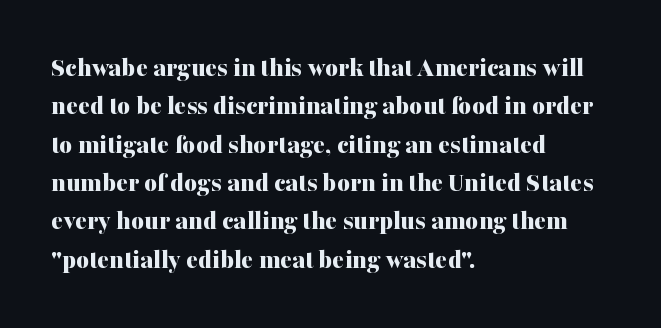
The image shows 28 px bold serif type, upright; set left-aligned, normal line spacing (1.37x), normal letter spacing, not underlined; medium stroke contrast and a medium x-height.
